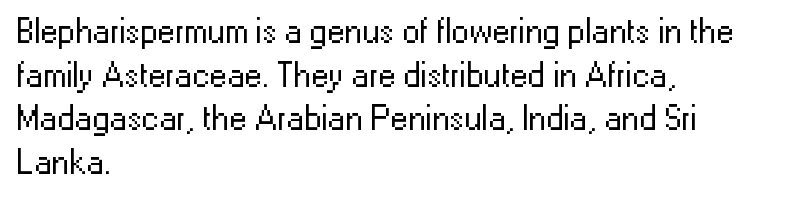
The image shows 35 px regular-weight sans-serif type, upright; set left-aligned, normal line spacing (1.25x), normal letter spacing, not underlined; low stroke contrast and a medium x-height.
